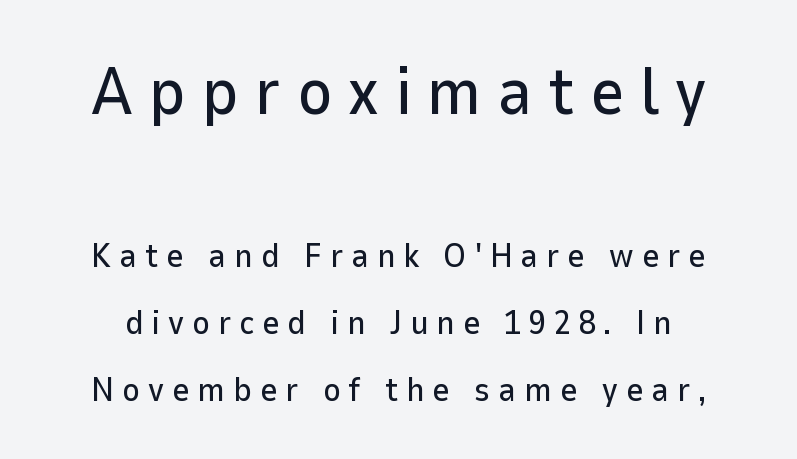
{"serif": "no", "italic": "no", "width": "normal", "stroke_contrast": "low", "x_height": "medium", "monospaced": "no", "underline": "no", "line_spacing": "loose", "line_spacing_ratio": 1.97, "letter_spacing": "wide", "letter_spacing_em": 0.23, "larger_block": "first", "size_ratio": 1.97, "glyph_px": 67}
